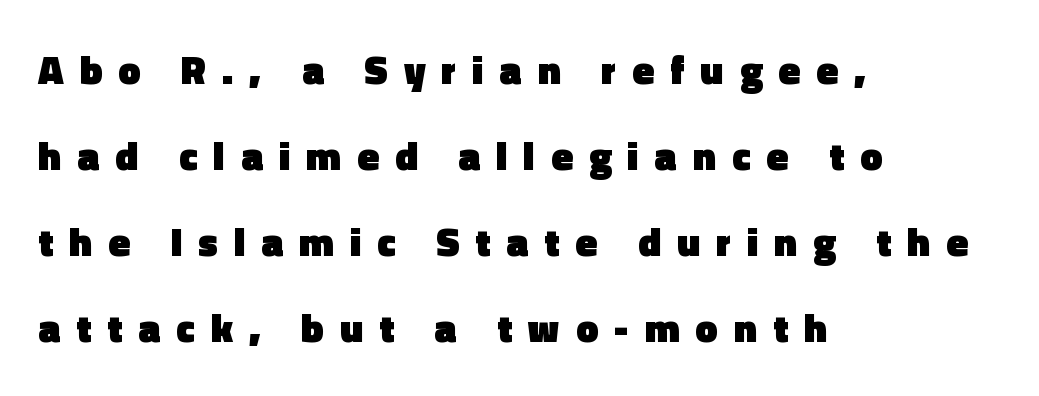
Q: Is the text bold? A: Yes.
Q: Is the text italic (slanted)? A: No, it is upright.
Q: Is the typeface a serif or a sans-serif typeface? A: Sans-serif.
Q: Is the text underlined? A: No.
Q: How is the paragraph aligned? A: Left-aligned.
Q: Is the spacing between letters normal or unusually wide? A: Unusually wide.
Q: Is the spacing between lines tight, normal or loose? A: Loose.
Q: Width (condensed, normal, or wide)? A: Normal.
Q: x-height? A: Medium.
Q: Monospaced? A: No.
